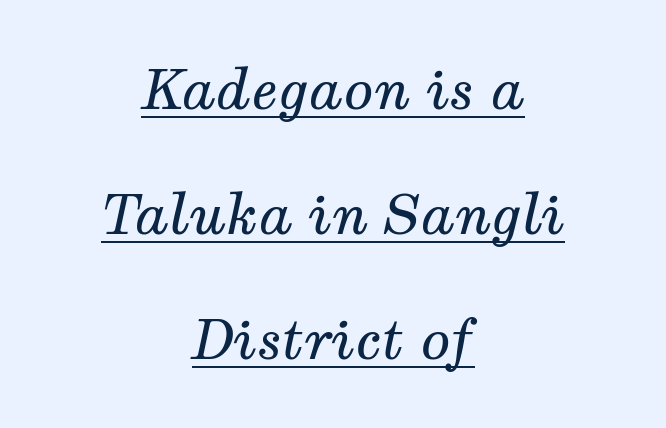
Nothing unusual about the tracking: characters are spaced as the font intends. Yep, that's italic — everything's leaning. In designer terms, the underline attribute is active on this setting. Compared with a typical body face, this is equally light or lighter still.
